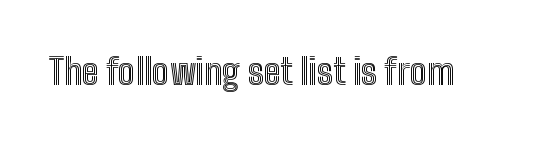
Q: Is the text italic (slanted)? A: No, it is upright.
Q: Is the text underlined? A: No.
Q: Is the spacing between letters normal or unusually wide? A: Normal.
Q: Width (condensed, normal, or wide)? A: Condensed.
Q: x-height? A: Medium.
Q: Monospaced? A: No.
